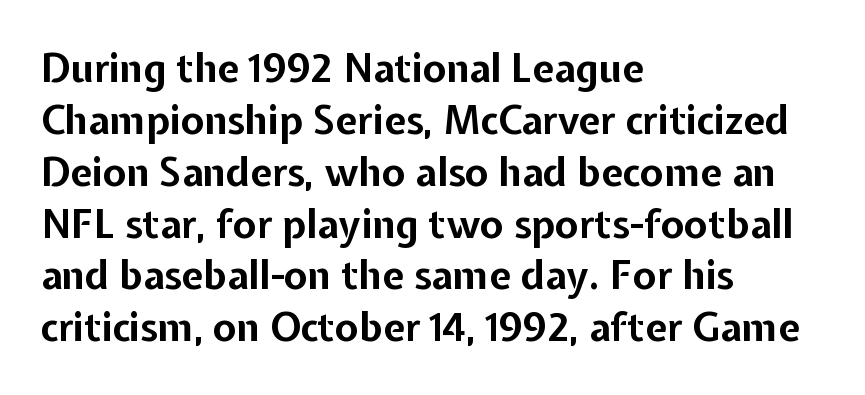
Think of a printed novel: that variable character pitch is what you see here. Nope, not italic — everything's standing straight. The line texture is even and compact thanks to regular tracking. Leading matches the norm, producing a regular column.
